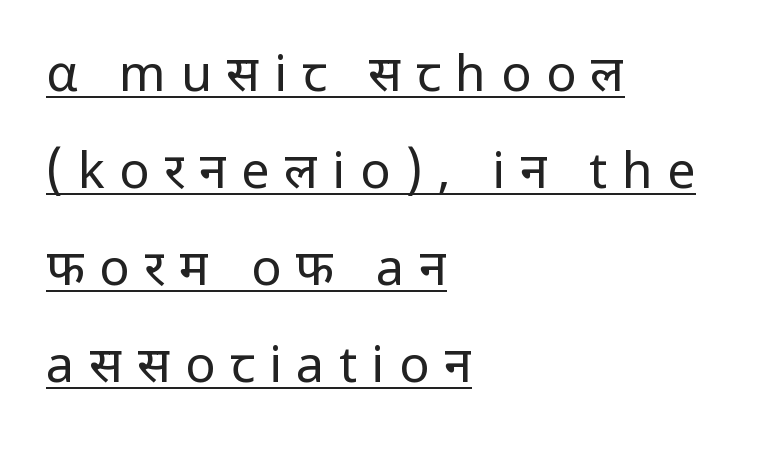
The image shows 50 px regular-weight sans-serif type, upright; set left-aligned, loose line spacing (1.94x), unusually wide letter spacing (+0.29 em), underlined; low stroke contrast and a medium x-height.
